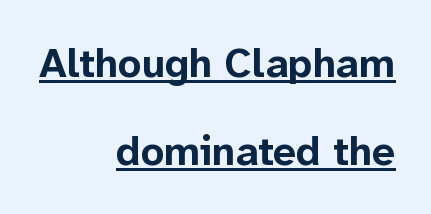
Q: Is the text bold? A: Yes.
Q: Is the text italic (slanted)? A: No, it is upright.
Q: Is the typeface a serif or a sans-serif typeface? A: Sans-serif.
Q: Is the text underlined? A: Yes.
Q: How is the paragraph aligned? A: Right-aligned.
Q: Is the spacing between letters normal or unusually wide? A: Normal.
Q: Is the spacing between lines tight, normal or loose? A: Loose.
Q: Width (condensed, normal, or wide)? A: Normal.
Q: Stroke contrast? A: Low.
Q: x-height? A: Medium.
Q: Monospaced? A: No.
